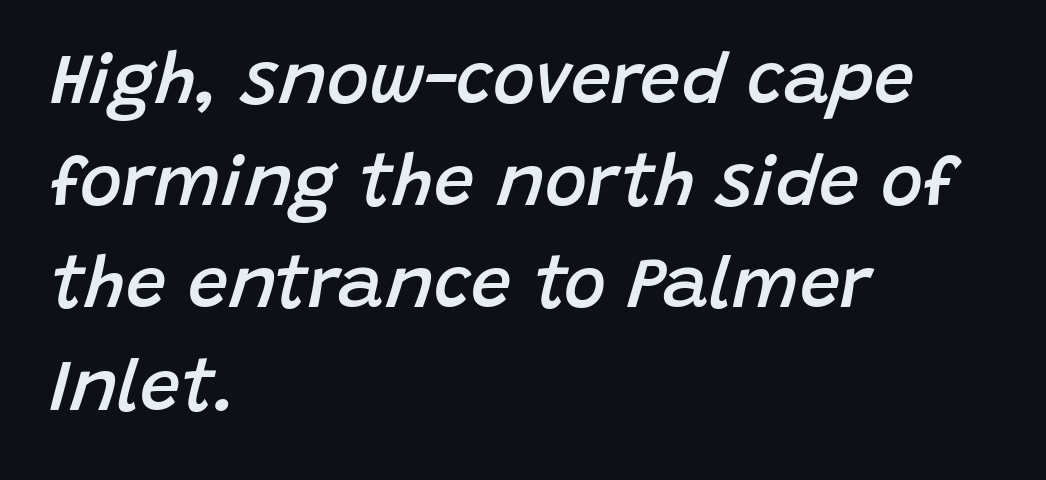
The image shows 72 px semibold type, italic (leaning right); set left-aligned, normal line spacing (1.42x), normal letter spacing, not underlined; low stroke contrast and a large x-height.
